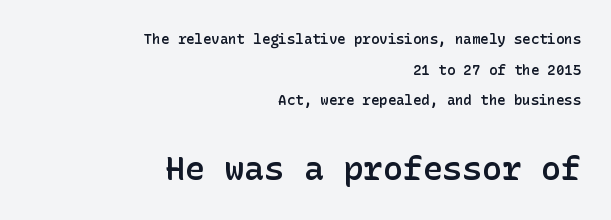
The image shows 33 px semibold sans-serif type, upright; set right-aligned, loose line spacing (2.19x), normal letter spacing, not underlined; the second (bottom) block is 2.36x larger; low stroke contrast and a medium x-height.
